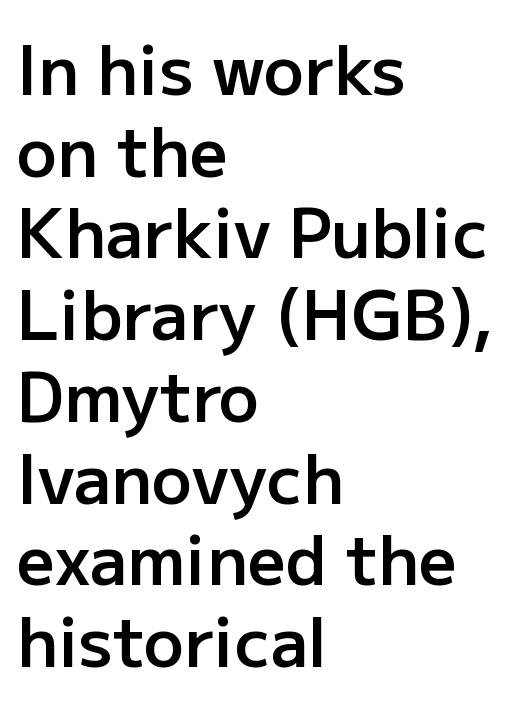
Just letters on the line, the space beneath them empty. Line starts are locked; line ends wander. Spacing verdict: proportional, widths tailored to each character. Stroke terminals: plain, sans-serif. Posture: upright roman.
